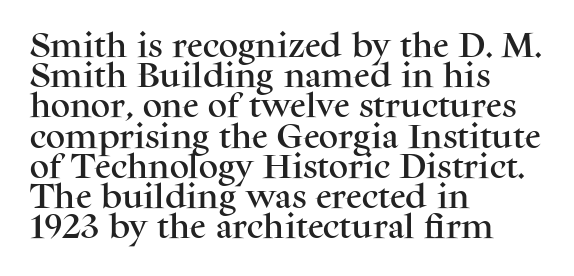
{"italic": "no", "underline": "no", "align": "left", "line_spacing": "tight", "line_spacing_ratio": 1.12, "letter_spacing": "normal", "letter_spacing_em": 0.0, "glyph_px": 27}
